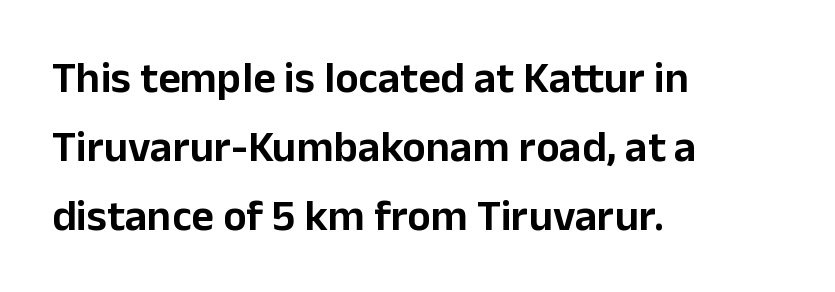
Q: Is the text italic (slanted)? A: No, it is upright.
Q: Is the typeface a serif or a sans-serif typeface? A: Sans-serif.
Q: Is the text underlined? A: No.
Q: How is the paragraph aligned? A: Left-aligned.
Q: Is the spacing between letters normal or unusually wide? A: Normal.
Q: Is the spacing between lines tight, normal or loose? A: Normal.
Q: Width (condensed, normal, or wide)? A: Normal.
Q: Stroke contrast? A: Low.
Q: x-height? A: Medium.
Q: Monospaced? A: No.
